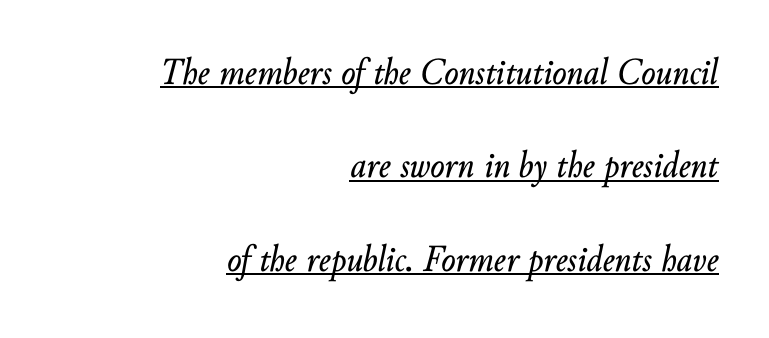
{"italic": "yes", "lean": "right", "slant_degrees": 10, "width": "normal", "stroke_contrast": "low", "x_height": "small", "monospaced": "no", "underline": "yes", "align": "right", "line_spacing": "loose", "line_spacing_ratio": 2.46, "letter_spacing": "normal", "letter_spacing_em": 0.0, "glyph_px": 38}
